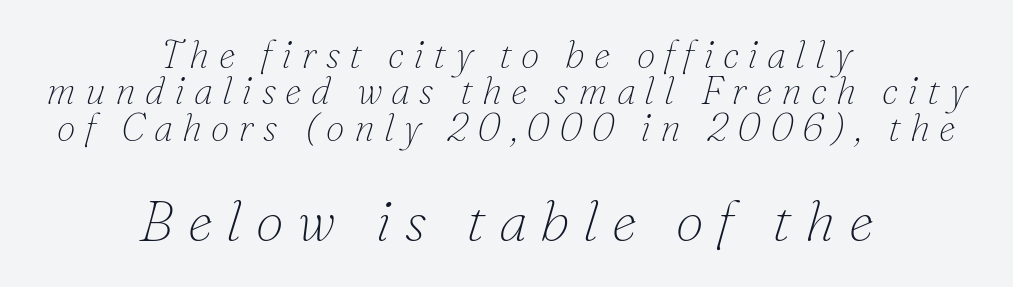
{"serif": "yes", "italic": "yes", "lean": "right", "slant_degrees": 16, "bold": "no", "weight": "thin", "width": "normal", "stroke_contrast": "low", "x_height": "small", "monospaced": "no", "underline": "no", "align": "center", "line_spacing": "tight", "line_spacing_ratio": 0.96, "letter_spacing": "wide", "letter_spacing_em": 0.24, "larger_block": "second", "size_ratio": 1.5, "glyph_px": 57}
